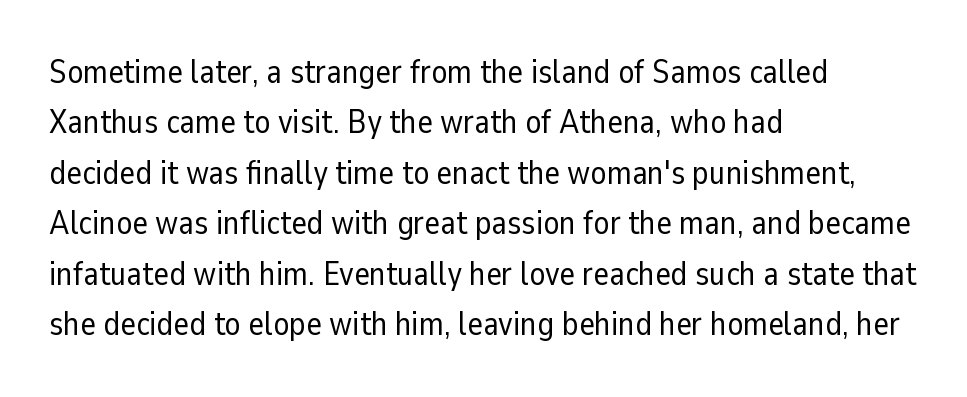
The image shows 33 px regular-weight sans-serif type, upright; set left-aligned, normal line spacing (1.53x), normal letter spacing, not underlined; low stroke contrast and a medium x-height.
